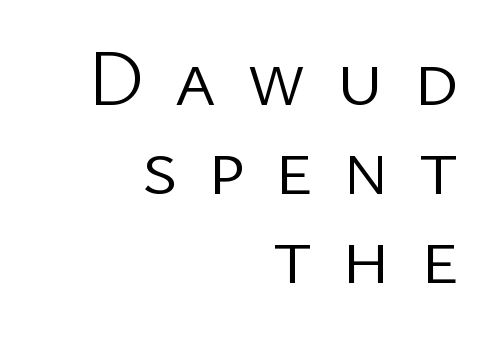
Q: Is the text bold? A: No.
Q: Is the text italic (slanted)? A: No, it is upright.
Q: Is the typeface a serif or a sans-serif typeface? A: Sans-serif.
Q: Is the text underlined? A: No.
Q: How is the paragraph aligned? A: Right-aligned.
Q: Is the spacing between letters normal or unusually wide? A: Unusually wide.
Q: Is the spacing between lines tight, normal or loose? A: Tight.
Q: Width (condensed, normal, or wide)? A: Normal.
Q: Stroke contrast? A: Low.
Q: x-height? A: Medium.
Q: Monospaced? A: No.
